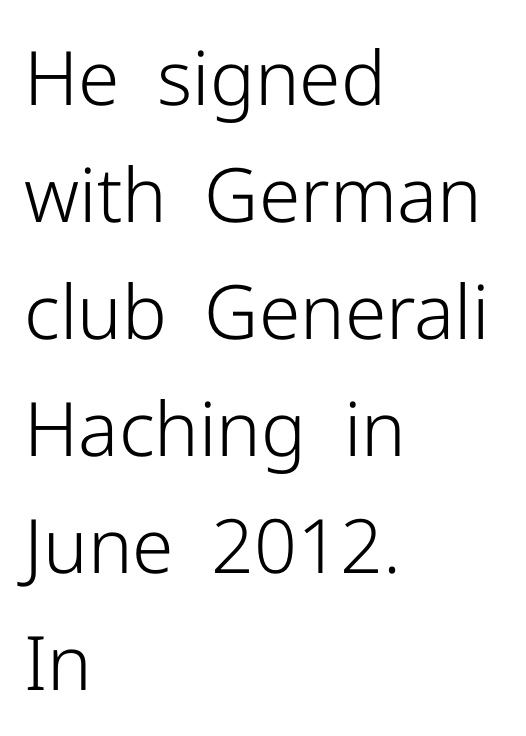
Q: Is the text bold? A: No.
Q: Is the text italic (slanted)? A: No, it is upright.
Q: Is the typeface a serif or a sans-serif typeface? A: Sans-serif.
Q: Is the text underlined? A: No.
Q: How is the paragraph aligned? A: Left-aligned.
Q: Is the spacing between letters normal or unusually wide? A: Normal.
Q: Is the spacing between lines tight, normal or loose? A: Normal.
Q: Width (condensed, normal, or wide)? A: Normal.
Q: Stroke contrast? A: Low.
Q: x-height? A: Medium.
Q: Monospaced? A: No.
